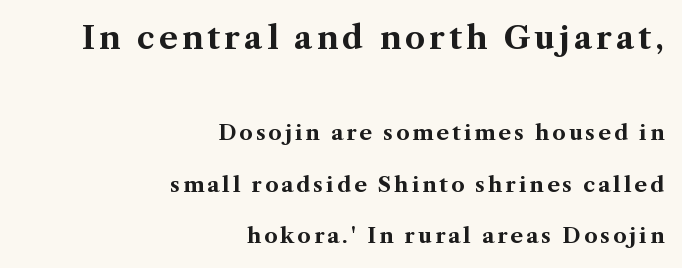
Q: Is the text bold? A: Yes.
Q: Is the text italic (slanted)? A: No, it is upright.
Q: Is the typeface a serif or a sans-serif typeface? A: Serif.
Q: Is the text underlined? A: No.
Q: How is the paragraph aligned? A: Right-aligned.
Q: Is the spacing between lines tight, normal or loose? A: Loose.
Q: Which block of text is set in a larger size, the first (top) or the second (bottom)? A: The first (top) one.
Q: Width (condensed, normal, or wide)? A: Normal.
Q: Stroke contrast? A: Medium.
Q: x-height? A: Medium.
Q: Monospaced? A: No.
